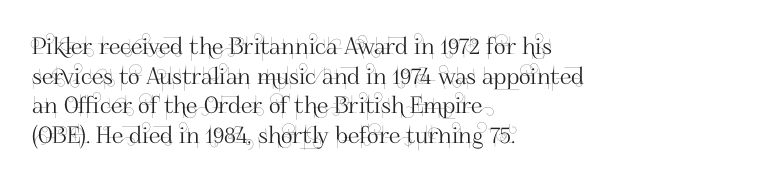
The image shows 23 px text type, upright; set left-aligned, normal line spacing (1.29x), normal letter spacing, not underlined.
